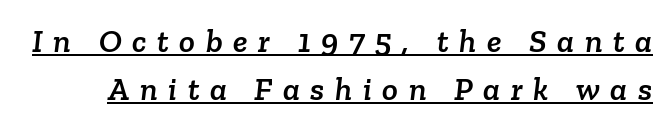
Q: Is the typeface a serif or a sans-serif typeface? A: Serif.
Q: Is the text underlined? A: Yes.
Q: Is the spacing between letters normal or unusually wide? A: Unusually wide.
Q: Is the spacing between lines tight, normal or loose? A: Normal.
Q: Width (condensed, normal, or wide)? A: Normal.
Q: Stroke contrast? A: Low.
Q: x-height? A: Medium.
Q: Monospaced? A: No.
